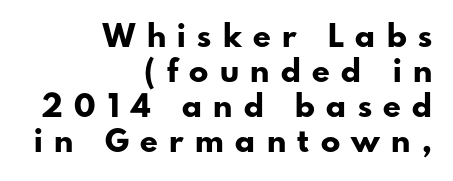
Q: Is the text bold? A: Yes.
Q: Is the text italic (slanted)? A: No, it is upright.
Q: Is the typeface a serif or a sans-serif typeface? A: Sans-serif.
Q: Is the text underlined? A: No.
Q: How is the paragraph aligned? A: Right-aligned.
Q: Is the spacing between letters normal or unusually wide? A: Unusually wide.
Q: Is the spacing between lines tight, normal or loose? A: Tight.
Q: Width (condensed, normal, or wide)? A: Normal.
Q: Stroke contrast? A: Low.
Q: x-height? A: Small.
Q: Monospaced? A: No.
